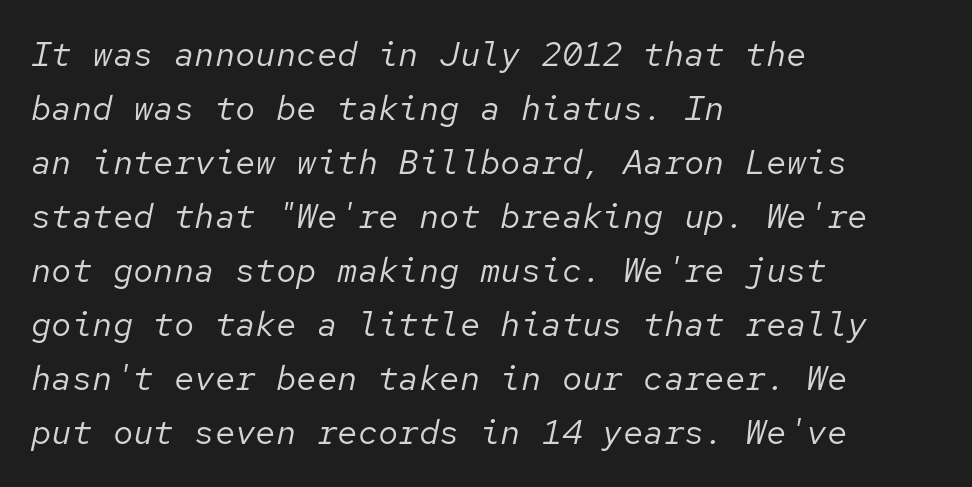
Italic: yes, the glyphs are oblique. These lines are rendered in a fixed-pitch font. The letters look calm and open, with moderate or lighter stems. This sample is left-justified, so line endings fall wherever the words run out.
